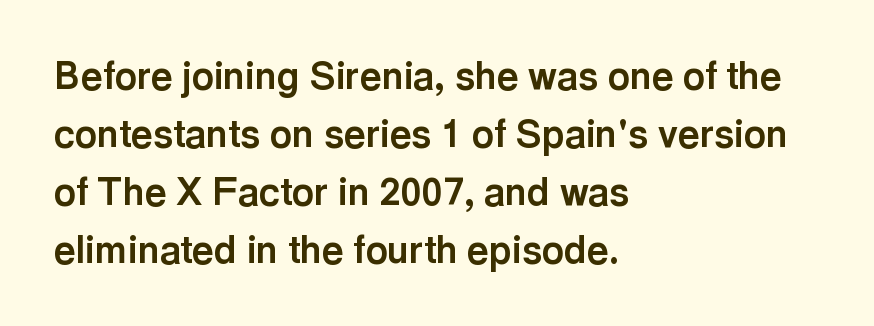
The image shows 38 px bold sans-serif type, upright; set left-aligned, normal line spacing (1.53x), normal letter spacing, not underlined; a medium x-height.
